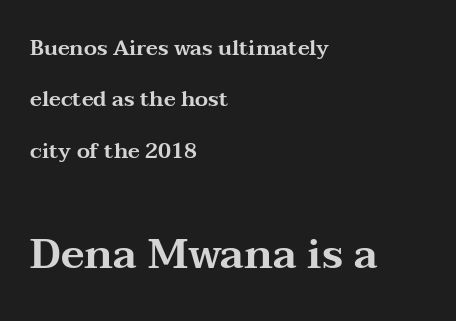
Q: Is the text italic (slanted)? A: No, it is upright.
Q: Is the typeface a serif or a sans-serif typeface? A: Serif.
Q: Is the text underlined? A: No.
Q: How is the paragraph aligned? A: Left-aligned.
Q: Is the spacing between letters normal or unusually wide? A: Normal.
Q: Is the spacing between lines tight, normal or loose? A: Loose.
Q: Which block of text is set in a larger size, the first (top) or the second (bottom)? A: The second (bottom) one.
Q: Width (condensed, normal, or wide)? A: Wide.
Q: Stroke contrast? A: Medium.
Q: x-height? A: Medium.
Q: Monospaced? A: No.
